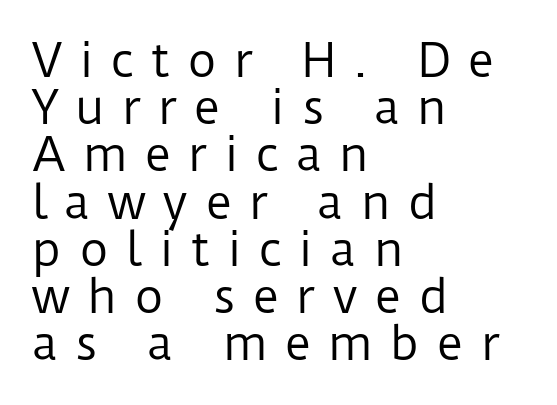
The image shows 45 px regular-weight sans-serif type, upright; set left-aligned, tight line spacing (1.05x), unusually wide letter spacing (+0.38 em), not underlined; low stroke contrast and a medium x-height.
